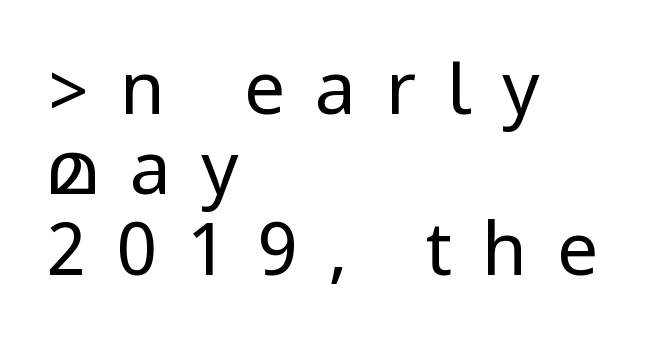
How would I describe the line gaps? Narrow and economical. Is the letter spacing exaggerated? Yes — the characters are pushed far apart. The font sits on the lighter half of the weight spectrum, regular included. Typeset ragged right — the left edge is the straight one. You can tell from the bare stems that sans-serif type was used.
